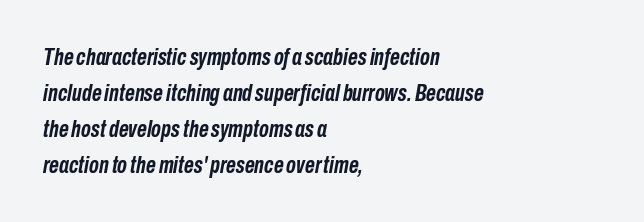
Slant detected: the letters are inclined. Regular leading. The glyphs have the mass of a bold cut. Line beginnings align vertically; line endings do not.
